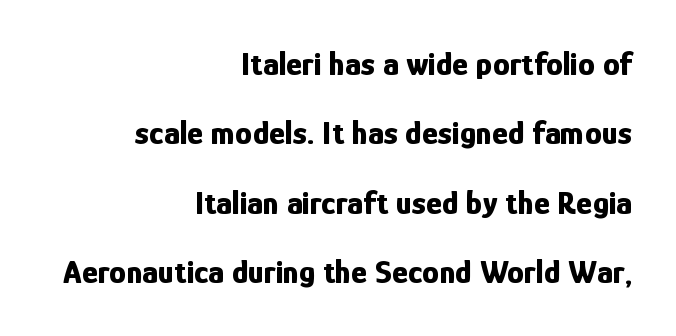
Q: Is the text bold? A: Yes.
Q: Is the text italic (slanted)? A: No, it is upright.
Q: Is the typeface a serif or a sans-serif typeface? A: Sans-serif.
Q: Is the text underlined? A: No.
Q: How is the paragraph aligned? A: Right-aligned.
Q: Is the spacing between letters normal or unusually wide? A: Normal.
Q: Is the spacing between lines tight, normal or loose? A: Loose.
Q: Width (condensed, normal, or wide)? A: Condensed.
Q: Stroke contrast? A: Low.
Q: x-height? A: Medium.
Q: Monospaced? A: No.
